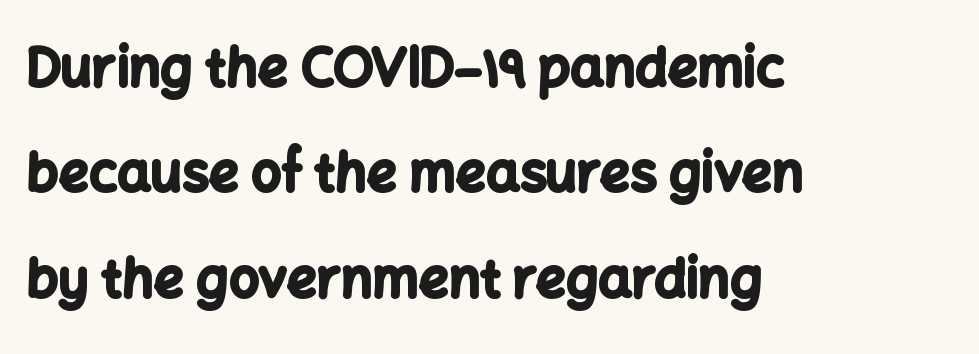
The image shows 53 px bold sans-serif type, upright; set left-aligned, loose line spacing (1.99x), normal letter spacing, not underlined; low stroke contrast and a medium x-height.
